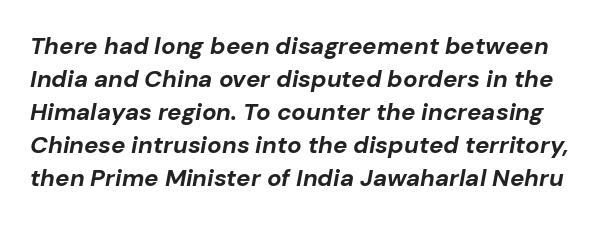
{"italic": "yes", "lean": "right", "slant_degrees": 10, "bold": "yes", "underline": "no", "line_spacing": "normal", "line_spacing_ratio": 1.38, "letter_spacing": "normal", "letter_spacing_em": 0.0, "glyph_px": 24}
